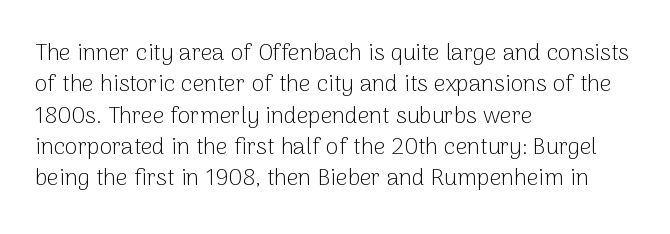
The image shows 23 px text type, upright; set left-aligned, normal line spacing (1.36x), normal letter spacing, not underlined.
